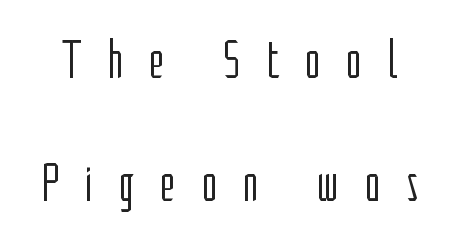
The image shows 54 px light, condensed sans-serif type, upright; set loose line spacing (2.28x), unusually wide letter spacing (+0.47 em), not underlined; low stroke contrast and a medium x-height.
